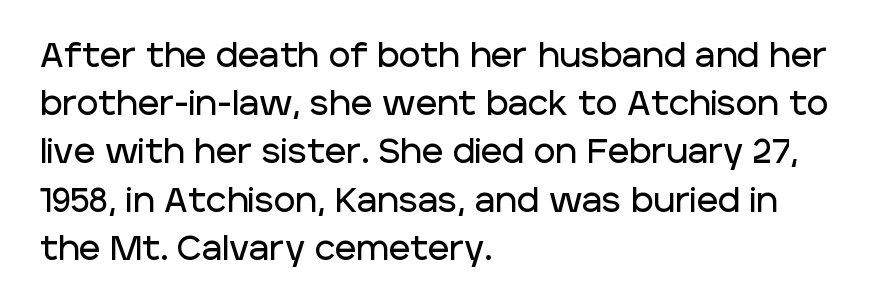
{"serif": "no", "italic": "no", "width": "normal", "stroke_contrast": "low", "x_height": "large", "monospaced": "no", "underline": "no", "align": "left", "line_spacing": "normal", "line_spacing_ratio": 1.46, "letter_spacing": "normal", "letter_spacing_em": 0.0, "glyph_px": 33}
